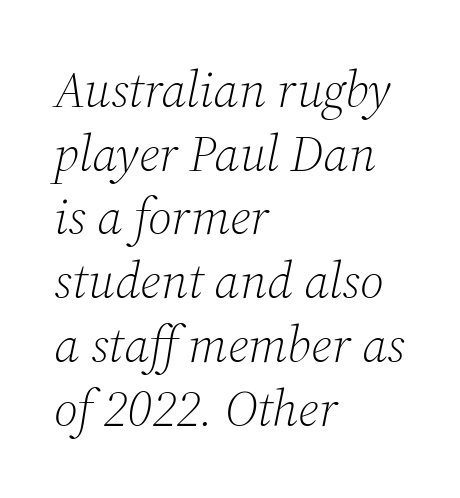
The image shows 51 px light serif type, italic (leaning right); set left-aligned, normal line spacing (1.25x), normal letter spacing, not underlined; medium stroke contrast and a medium x-height.
